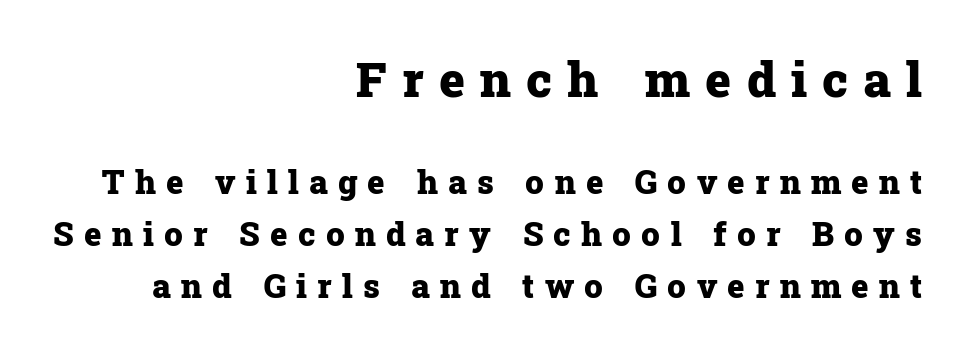
Baseline-to-baseline distance is the conventional proportion of letter height. Its strokes are broad and dark, the hallmark of bold type. Is this a fixed-width face? No — the glyphs have proportional, varying widths. Letter spacing: wide. If you drew a ruler down the right edge, every line would touch it. Every character sits straight up, as roman type does.
